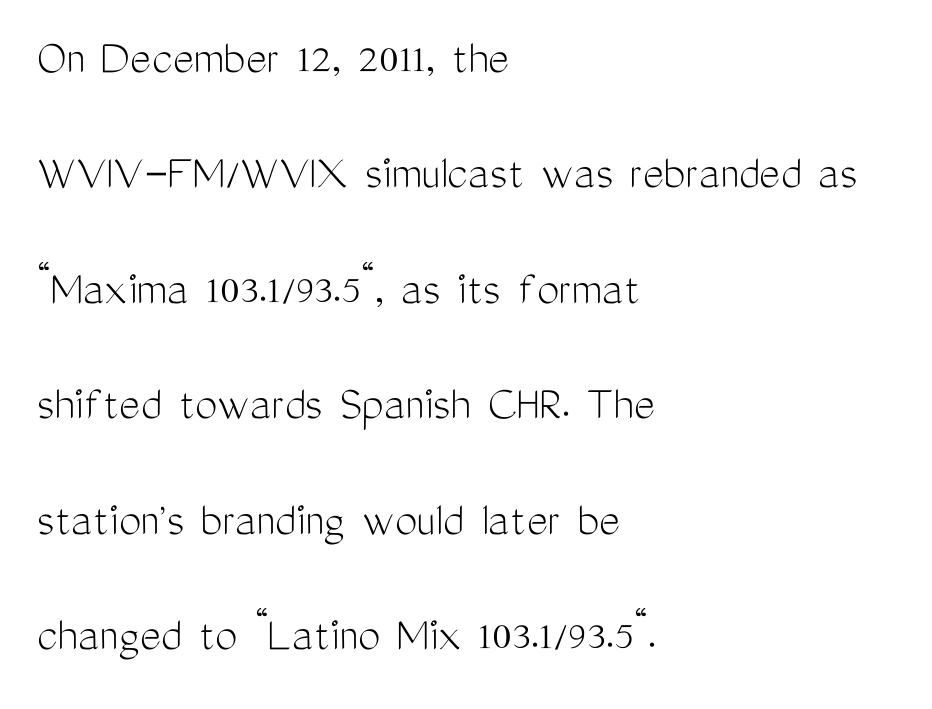
Q: Is the text bold? A: No.
Q: Is the text italic (slanted)? A: No, it is upright.
Q: Is the typeface a serif or a sans-serif typeface? A: Sans-serif.
Q: Is the text underlined? A: No.
Q: How is the paragraph aligned? A: Left-aligned.
Q: Is the spacing between letters normal or unusually wide? A: Normal.
Q: Is the spacing between lines tight, normal or loose? A: Loose.
Q: Width (condensed, normal, or wide)? A: Condensed.
Q: Stroke contrast? A: Medium.
Q: x-height? A: Medium.
Q: Monospaced? A: No.
